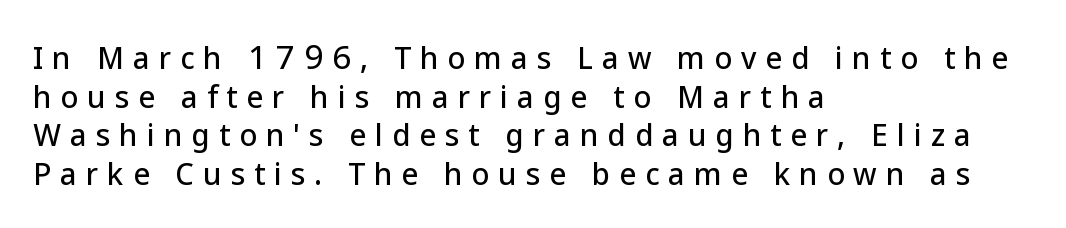
{"serif": "no", "italic": "no", "width": "normal", "stroke_contrast": "low", "x_height": "medium", "monospaced": "no", "underline": "no", "align": "left", "line_spacing": "normal", "line_spacing_ratio": 1.33, "letter_spacing": "wide", "letter_spacing_em": 0.31, "glyph_px": 29}
